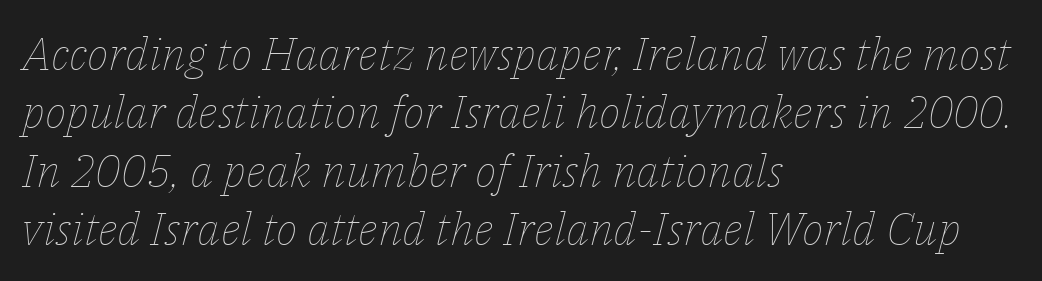
Notice how descenders clear the ascenders below comfortably — that's standard leading. One-word summary of the alignment: left. Tracking here is standard; glyphs follow each other at the usual distance. The foot of each line stays bare and open. Each letter keeps its own natural width here, so spacing adapts to shape. The whole block is typeset with a tilt.
